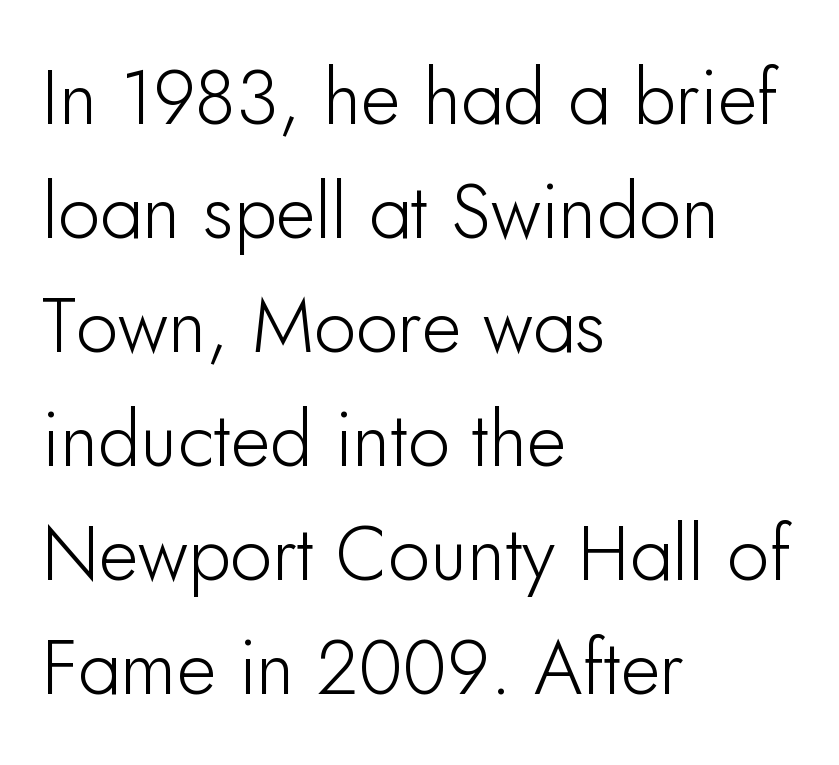
{"serif": "no", "italic": "no", "width": "normal", "stroke_contrast": "low", "x_height": "small", "monospaced": "no", "underline": "no", "align": "left", "line_spacing": "normal", "line_spacing_ratio": 1.5, "letter_spacing": "normal", "letter_spacing_em": 0.0, "glyph_px": 76}
